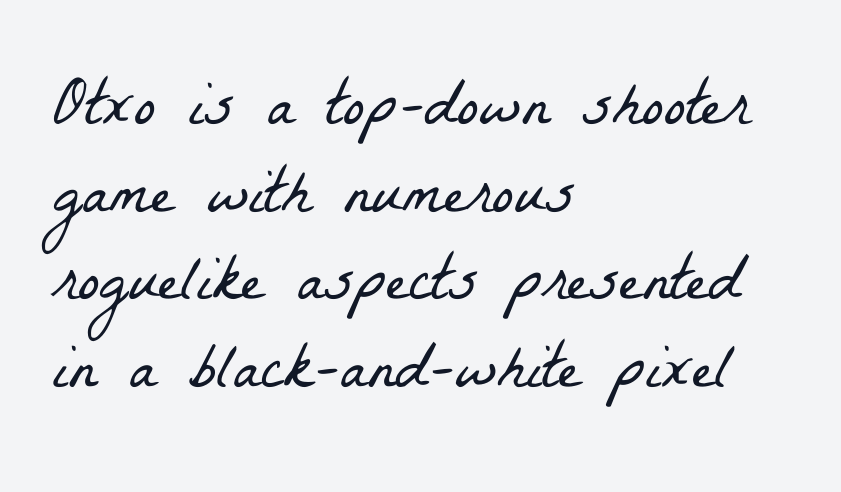
The image shows 65 px light, condensed serif type; set left-aligned, normal line spacing (1.35x), normal letter spacing, not underlined; low stroke contrast and a medium x-height.
